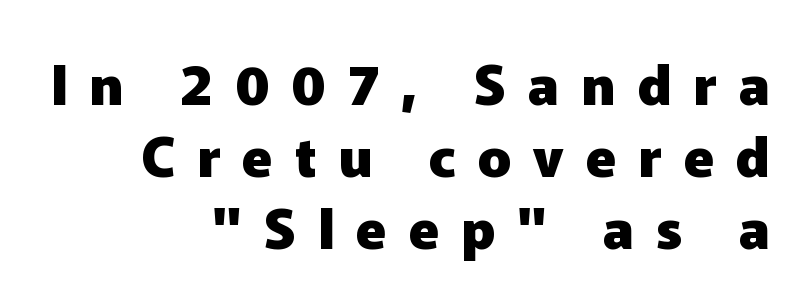
Note: no serifs on the glyphs. What's the leading like? Ordinary, nothing unusual. The passage shown is typed in a proportional face where columns would drift. Line endings align vertically; line beginnings do not. The specimen omits any rule beneath the text block's lines.
